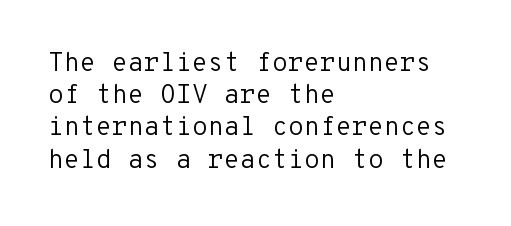
The image shows 26 px text type, upright; set left-aligned, line spacing 1.24x, normal letter spacing, not underlined.
